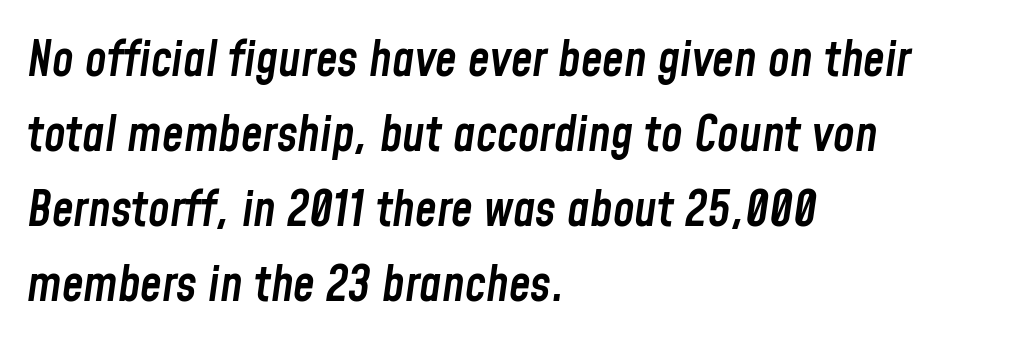
{"italic": "yes", "lean": "right", "slant_degrees": 8, "bold": "semi", "weight": "semibold", "width": "condensed", "stroke_contrast": "low", "x_height": "medium", "monospaced": "no", "underline": "no", "align": "left", "line_spacing": "normal", "line_spacing_ratio": 1.53, "letter_spacing": "normal", "letter_spacing_em": 0.0, "glyph_px": 49}
